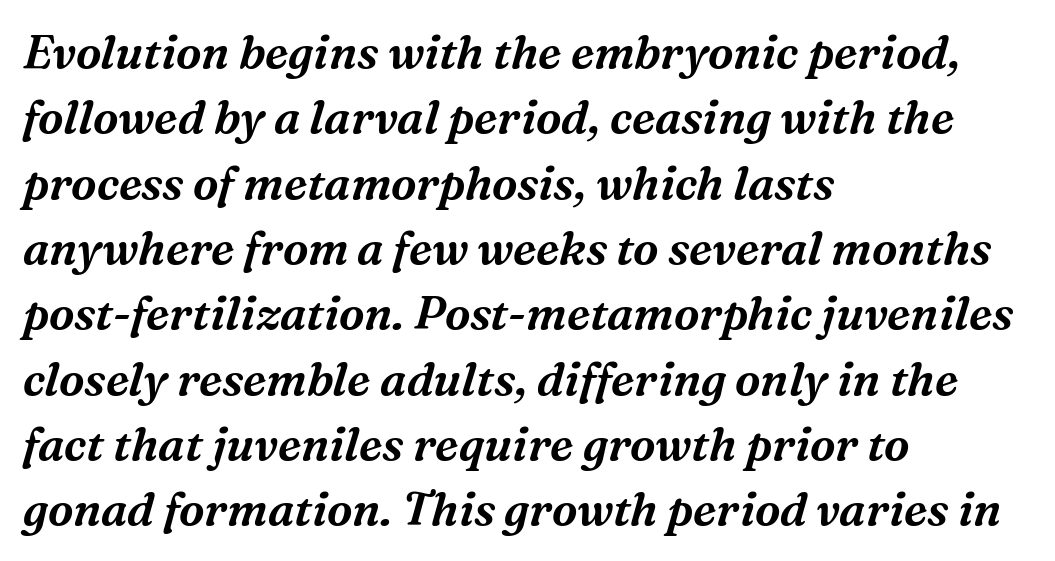
The face used here is proportionally spaced, like ordinary book or web type. A typesetter would label this face a serif. If you measured baseline to baseline, you'd find a middling distance. The specimen omits any rule beneath the text block's lines. Slanted lettering throughout.
